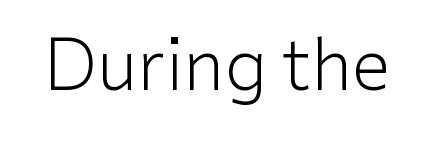
Tracking value appears to be zero — textbook default spacing. In terms of posture, this sample is upright. You can tell from the bare stems that sans-serif type was used. The space beneath each line is pristine and unruled.
